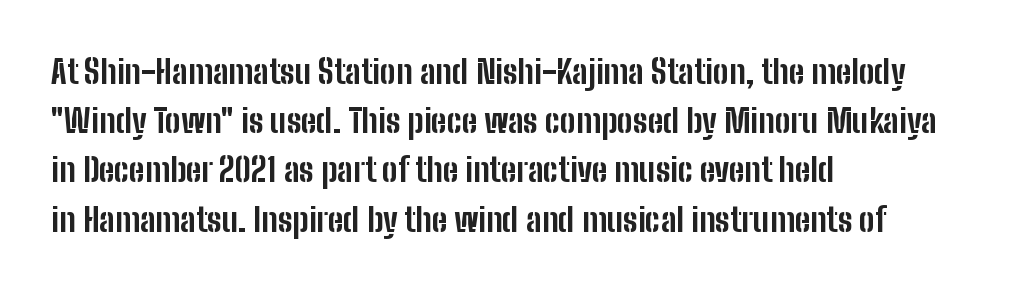
{"serif": "no", "italic": "no", "bold": "yes", "weight": "bold", "width": "condensed", "stroke_contrast": "low", "x_height": "medium", "monospaced": "no", "underline": "no", "align": "left", "line_spacing": "normal", "line_spacing_ratio": 1.49, "letter_spacing": "normal", "letter_spacing_em": 0.0, "glyph_px": 33}
